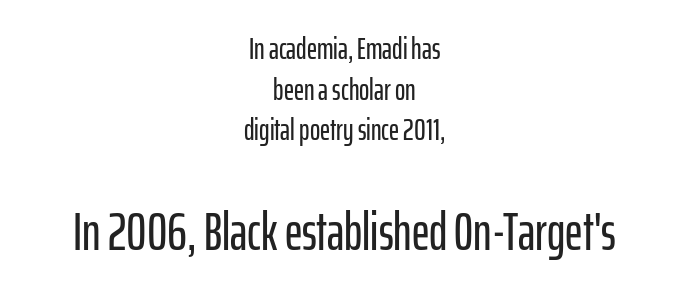
Bigger letters appear in the bottom chunk; the top chunk is reduced. Varying glyph widths throughout — classic text-font behaviour. A typesetter would label this face a sans. Notice how the passage keeps no hard edge, just a central spine.
